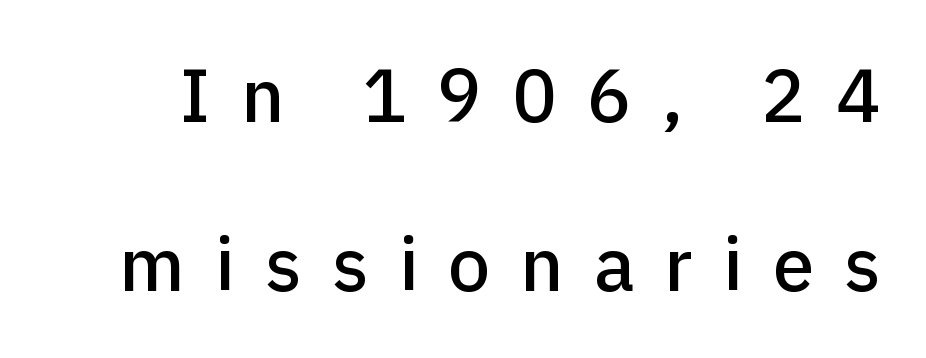
The image shows 75 px sans-serif type, upright; set loose line spacing (2.26x), unusually wide letter spacing (+0.4 em), not underlined; low stroke contrast and a medium x-height.
